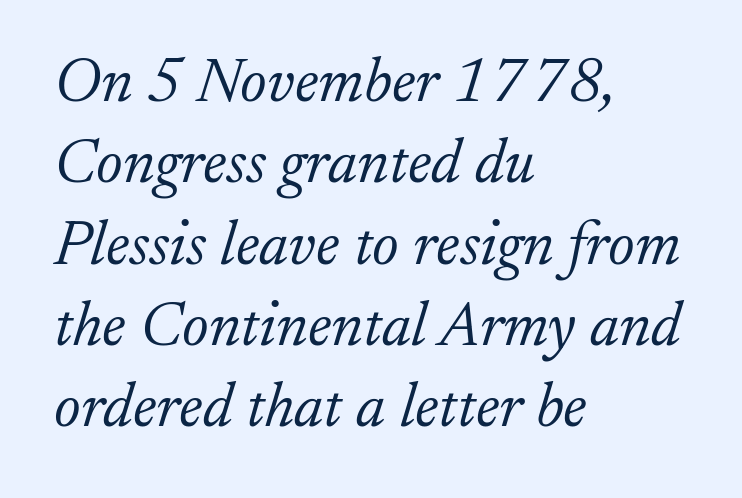
{"serif": "yes", "italic": "yes", "lean": "right", "slant_degrees": 17, "bold": "no", "weight": "light", "width": "normal", "stroke_contrast": "low", "x_height": "small", "monospaced": "no", "underline": "no", "align": "left", "line_spacing": "normal", "line_spacing_ratio": 1.29, "letter_spacing": "normal", "letter_spacing_em": 0.0, "glyph_px": 63}
